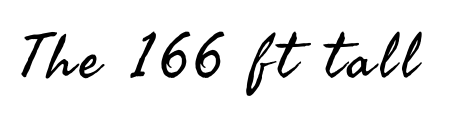
Q: Is the text bold? A: No.
Q: Is the text italic (slanted)? A: Yes.
Q: Is the typeface a serif or a sans-serif typeface? A: Sans-serif.
Q: Is the text underlined? A: No.
Q: Width (condensed, normal, or wide)? A: Normal.
Q: Stroke contrast? A: Medium.
Q: x-height? A: Small.
Q: Monospaced? A: No.
